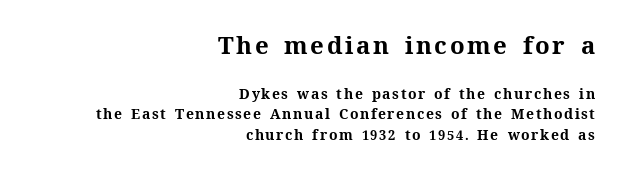
{"italic": "no", "bold": "yes", "underline": "no", "align": "right", "line_spacing": "normal", "line_spacing_ratio": 1.48, "larger_block": "first", "size_ratio": 1.71, "glyph_px": 24}
